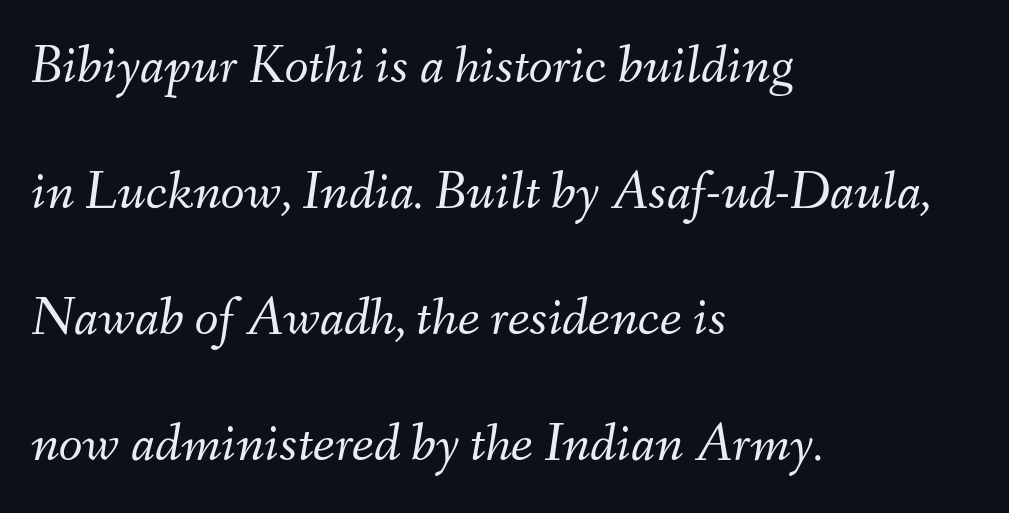
{"italic": "yes", "lean": "right", "slant_degrees": 9, "bold": "no", "weight": "light", "width": "normal", "stroke_contrast": "medium", "x_height": "small", "monospaced": "no", "underline": "no", "align": "left", "line_spacing": "loose", "line_spacing_ratio": 2.29, "letter_spacing": "normal", "letter_spacing_em": 0.0, "glyph_px": 55}
